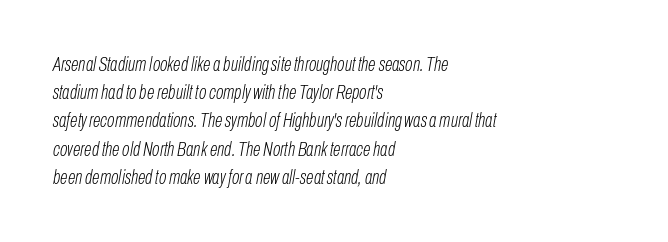
{"italic": "yes", "lean": "right", "slant_degrees": 10, "bold": "no", "underline": "no", "align": "left", "line_spacing": "normal", "line_spacing_ratio": 1.41, "letter_spacing": "normal", "letter_spacing_em": 0.0, "glyph_px": 20}
